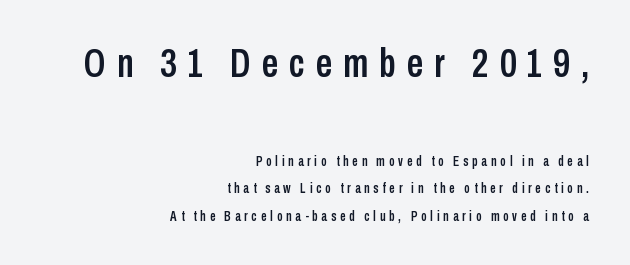
The image shows 41 px condensed sans-serif type, upright; set right-aligned, loose line spacing (1.94x), unusually wide letter spacing (+0.27 em), not underlined; the first (top) block is 2.93x larger; low stroke contrast and a medium x-height.
